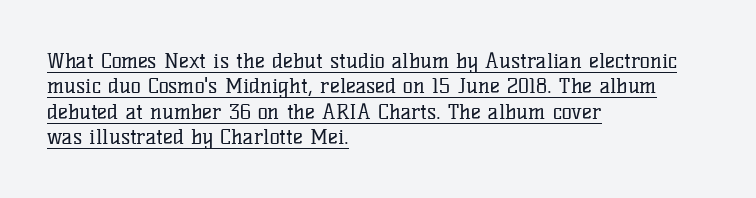
This is the regular roman posture of the typeface. Weight: in the light-to-regular range. Where is the straight margin? On the left. This is underlined copy, the kind a proofreader might mark for attention. The letters sit at their default tracking, neither squeezed nor spread.
